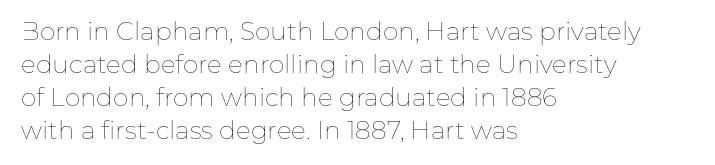
The setting favours the left margin, as ordinary paragraphs usually do. The letters stand upright; this is a roman face. Does the leading feel generous? No, just average. The passage shown has conventional tracking throughout. Each stroke keeps to a modest, everyday thickness or less.
